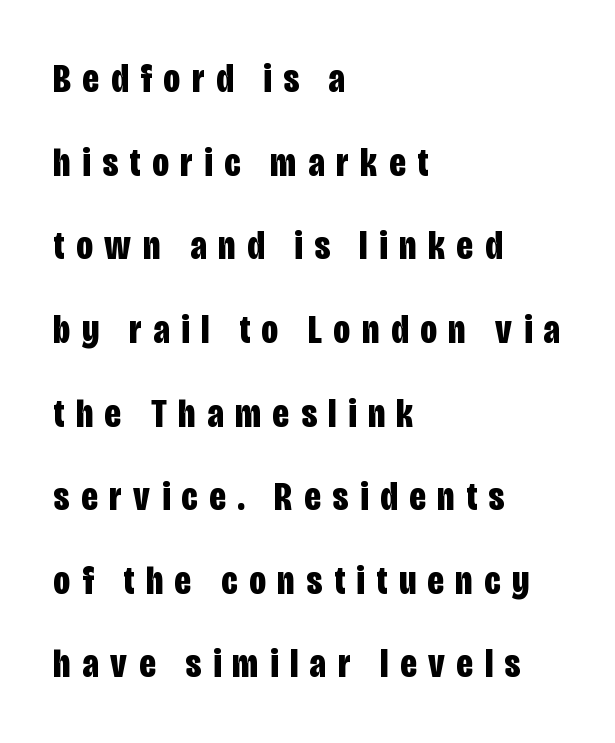
The image shows 41 px bold, condensed sans-serif type, upright; set left-aligned, loose line spacing (2.04x), unusually wide letter spacing (+0.29 em), not underlined; low stroke contrast and a large x-height.
